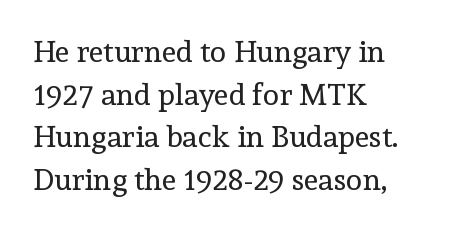
Q: Is the text bold? A: No.
Q: Is the text italic (slanted)? A: No, it is upright.
Q: Is the typeface a serif or a sans-serif typeface? A: Serif.
Q: Is the text underlined? A: No.
Q: How is the paragraph aligned? A: Left-aligned.
Q: Is the spacing between letters normal or unusually wide? A: Normal.
Q: Is the spacing between lines tight, normal or loose? A: Normal.
Q: Width (condensed, normal, or wide)? A: Normal.
Q: x-height? A: Medium.
Q: Monospaced? A: No.
